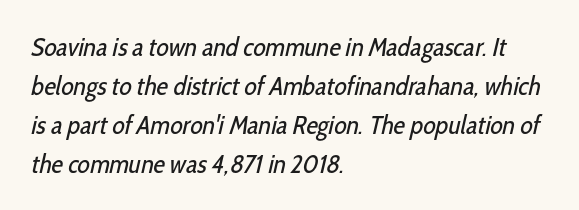
Q: Is the text bold? A: No.
Q: Is the text underlined? A: No.
Q: How is the paragraph aligned? A: Left-aligned.
Q: Is the spacing between letters normal or unusually wide? A: Normal.
Q: Is the spacing between lines tight, normal or loose? A: Normal.
